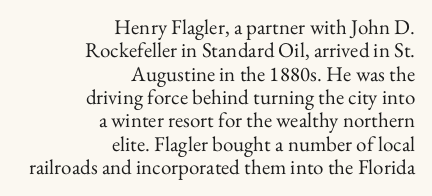
{"italic": "no", "bold": "no", "underline": "no", "align": "right", "line_spacing": "tight", "line_spacing_ratio": 1.11, "letter_spacing": "normal", "letter_spacing_em": 0.0, "glyph_px": 21}
